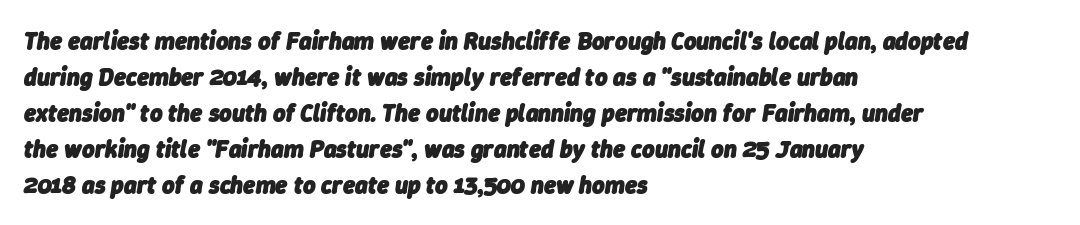
Posture: slanted. Underlining? Definitely not there. Every letter is thick-stroked: bold, no question. Honestly, the row spacing looks completely unremarkable. Horizontal alignment here is leftward, the default for most running prose. How are the letters spaced? Ordinarily, with no added tracking.
